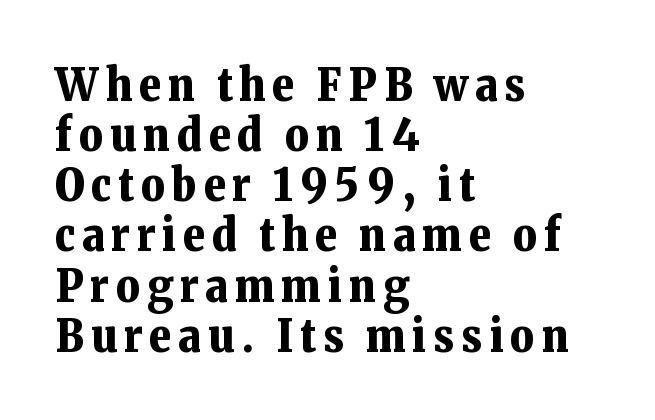
{"serif": "yes", "italic": "no", "bold": "yes", "weight": "bold", "width": "normal", "stroke_contrast": "low", "x_height": "medium", "monospaced": "no", "underline": "no", "align": "left", "line_spacing": "tight", "line_spacing_ratio": 1.09, "glyph_px": 46}
